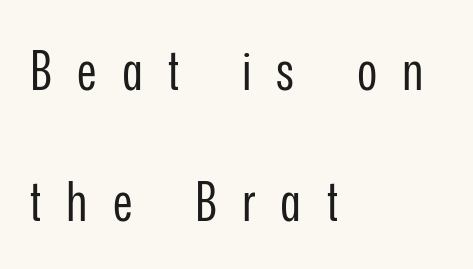
Q: Is the text bold? A: No.
Q: Is the text italic (slanted)? A: No, it is upright.
Q: Is the typeface a serif or a sans-serif typeface? A: Sans-serif.
Q: Is the text underlined? A: No.
Q: How is the paragraph aligned? A: Left-aligned.
Q: Is the spacing between letters normal or unusually wide? A: Unusually wide.
Q: Is the spacing between lines tight, normal or loose? A: Loose.
Q: Width (condensed, normal, or wide)? A: Condensed.
Q: Stroke contrast? A: Low.
Q: x-height? A: Medium.
Q: Monospaced? A: No.
